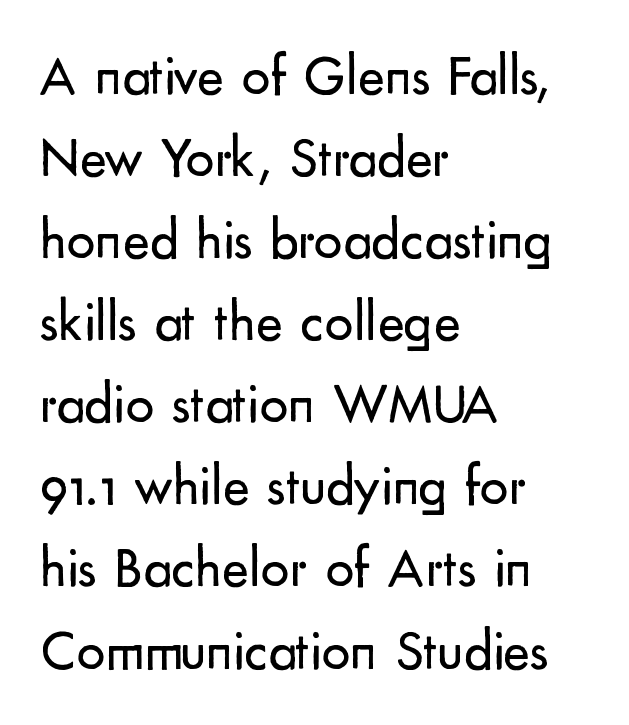
The image shows 57 px regular-weight sans-serif type, upright; set left-aligned, normal line spacing (1.44x), normal letter spacing, not underlined; low stroke contrast and a small x-height.
